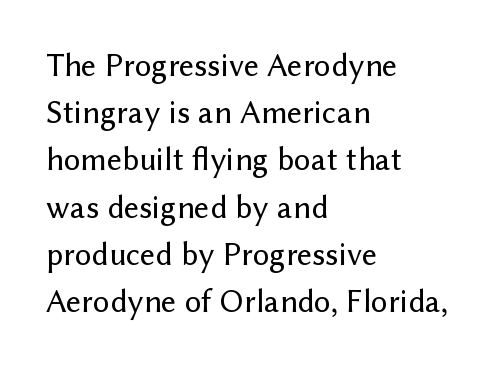
The image shows 33 px sans-serif type, upright; set left-aligned, normal line spacing (1.43x), normal letter spacing, not underlined; low stroke contrast and a medium x-height.
